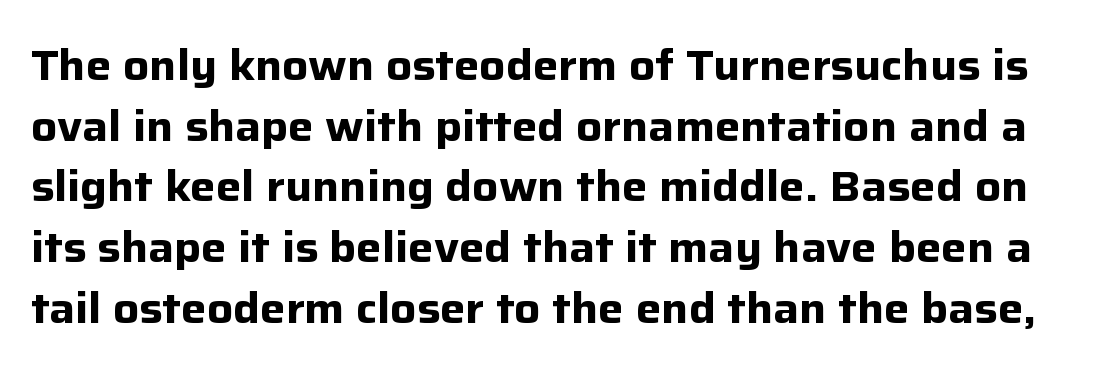
Q: Is the text bold? A: Yes.
Q: Is the text italic (slanted)? A: No, it is upright.
Q: Is the typeface a serif or a sans-serif typeface? A: Sans-serif.
Q: Is the text underlined? A: No.
Q: Is the spacing between letters normal or unusually wide? A: Normal.
Q: Is the spacing between lines tight, normal or loose? A: Normal.
Q: Width (condensed, normal, or wide)? A: Normal.
Q: Stroke contrast? A: Low.
Q: x-height? A: Medium.
Q: Monospaced? A: No.
